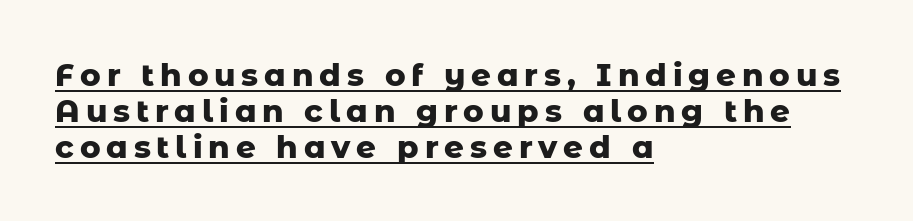
Q: Is the text bold? A: Yes.
Q: Is the text italic (slanted)? A: No, it is upright.
Q: Is the typeface a serif or a sans-serif typeface? A: Sans-serif.
Q: Is the text underlined? A: Yes.
Q: How is the paragraph aligned? A: Left-aligned.
Q: Width (condensed, normal, or wide)? A: Normal.
Q: Stroke contrast? A: Low.
Q: x-height? A: Medium.
Q: Monospaced? A: No.
